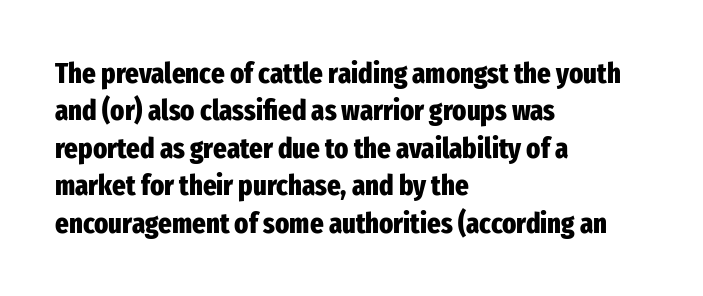
The rendering shows plain stroke endings on the letterforms — a sans-serif design. Notice how the passage keeps a crisp vertical edge on the left only. Quick note: interline space is typical. The line texture is even and compact thanks to regular tracking. Is there any slant? The stems are plumb.
